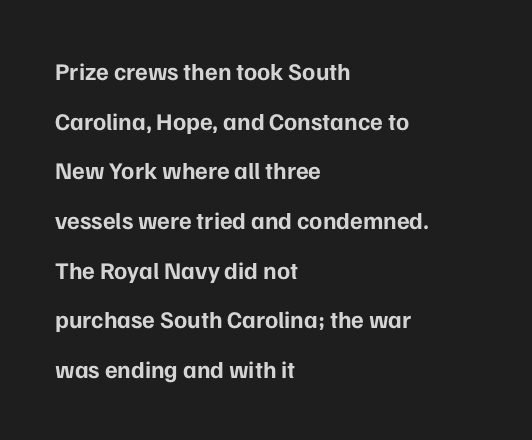
{"italic": "no", "bold": "yes", "underline": "no", "align": "left", "line_spacing": "loose", "line_spacing_ratio": 2.07, "letter_spacing": "normal", "letter_spacing_em": 0.0, "glyph_px": 24}
